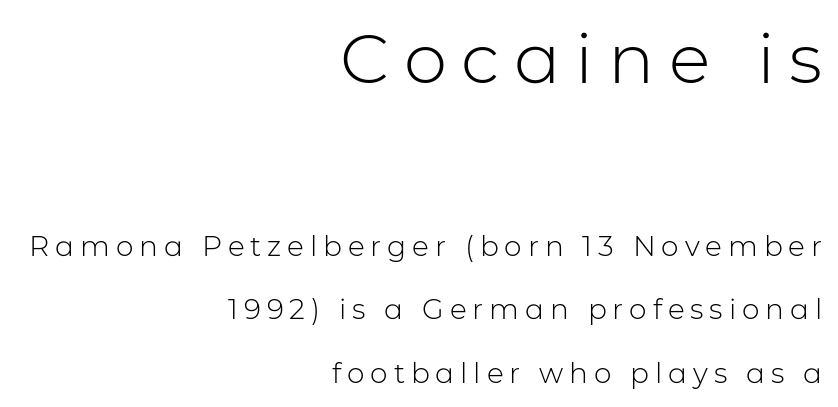
Q: Is the text bold? A: No.
Q: Is the text italic (slanted)? A: No, it is upright.
Q: Is the typeface a serif or a sans-serif typeface? A: Sans-serif.
Q: Is the text underlined? A: No.
Q: How is the paragraph aligned? A: Right-aligned.
Q: Is the spacing between letters normal or unusually wide? A: Unusually wide.
Q: Is the spacing between lines tight, normal or loose? A: Loose.
Q: Which block of text is set in a larger size, the first (top) or the second (bottom)? A: The first (top) one.
Q: Width (condensed, normal, or wide)? A: Normal.
Q: Stroke contrast? A: Low.
Q: x-height? A: Medium.
Q: Monospaced? A: No.
